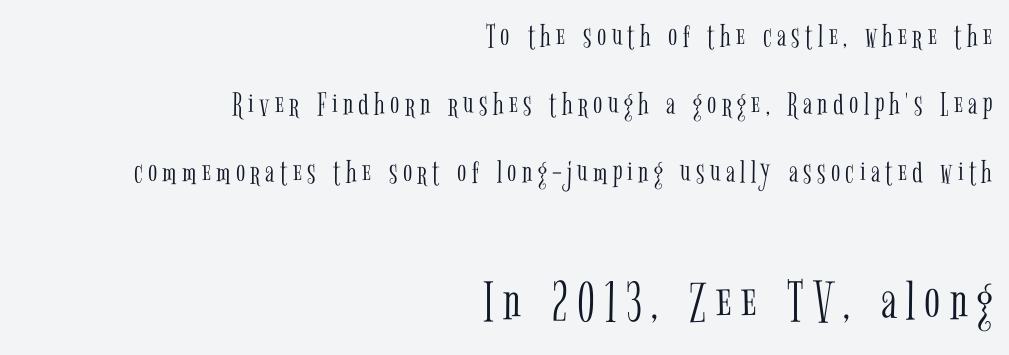
The image shows 59 px light, condensed serif type, upright; set right-aligned, loose line spacing (2.0x), not underlined; the second (bottom) block is 1.74x larger; low stroke contrast and a medium x-height.
